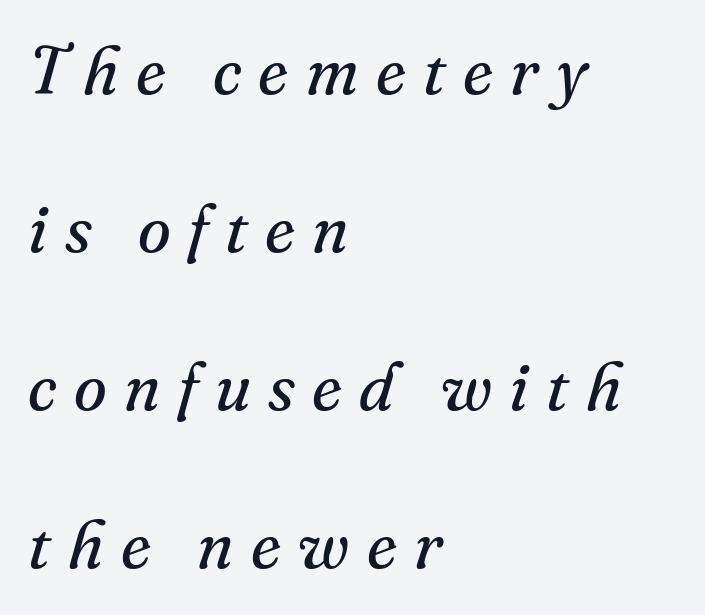
The image shows 67 px regular-weight serif type, italic (leaning right); set left-aligned, loose line spacing (2.36x), unusually wide letter spacing (+0.26 em), not underlined; medium stroke contrast and a small x-height.
